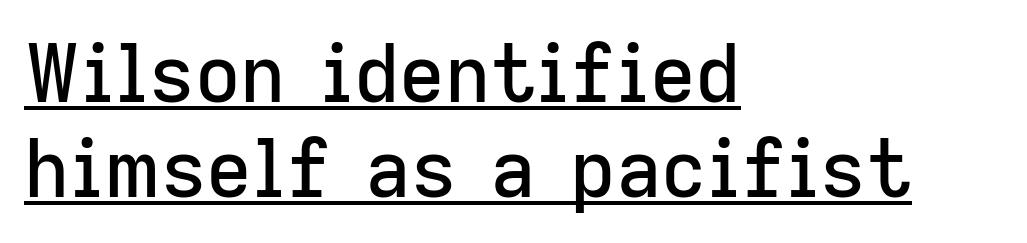
These lines are rendered in a variable-pitch font. No extra tracking has been applied to these lines. Does the copy run flush right? No — it runs flush left. Quick note: not italic, upright.
